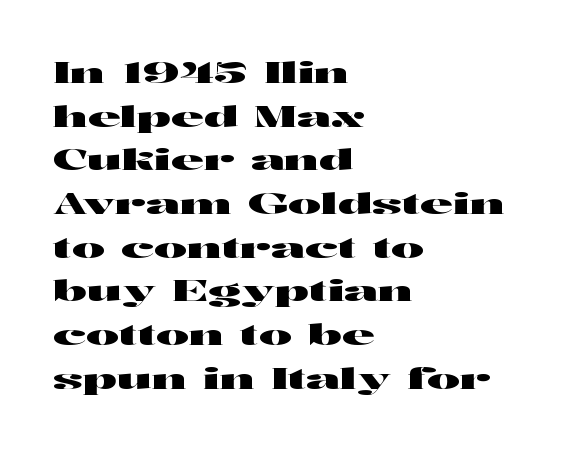
{"serif": "no", "italic": "no", "width": "wide", "stroke_contrast": "high", "x_height": "medium", "monospaced": "no", "underline": "no", "align": "left", "line_spacing": "normal", "line_spacing_ratio": 1.56, "letter_spacing": "normal", "letter_spacing_em": 0.0, "glyph_px": 28}
